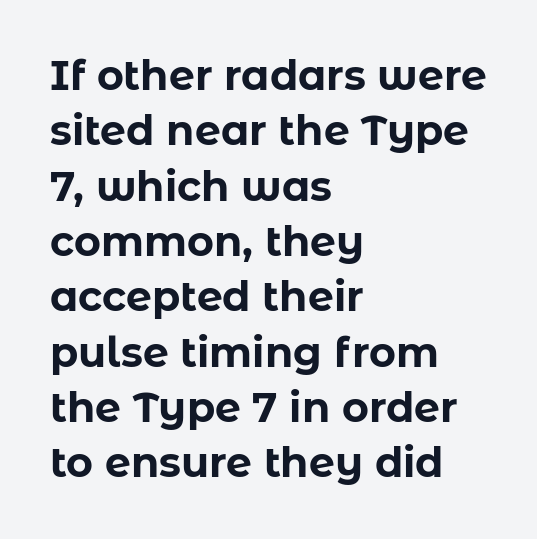
The image shows 41 px bold sans-serif type, upright; set left-aligned, normal line spacing (1.35x), normal letter spacing, not underlined; low stroke contrast and a medium x-height.
